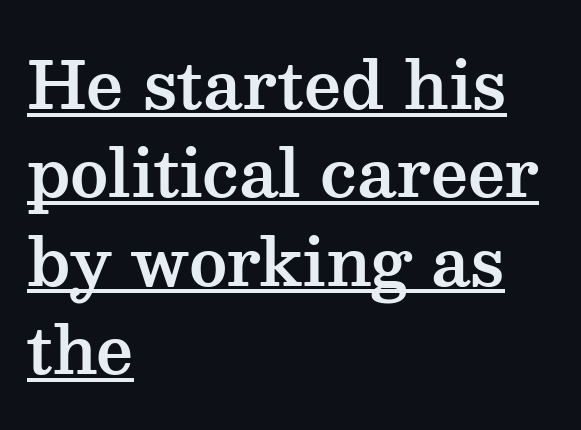
The image shows 65 px wide serif type, upright; set left-aligned, normal line spacing (1.36x), normal letter spacing, underlined; medium stroke contrast and a medium x-height.
